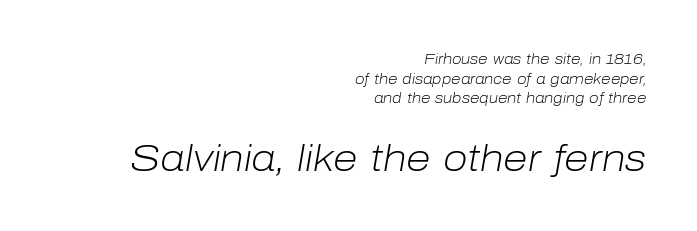
The image shows 36 px light type, italic (leaning right); set right-aligned, normal line spacing (1.41x), normal letter spacing, not underlined; the second (bottom) block is 2.57x larger; low stroke contrast and a medium x-height.
